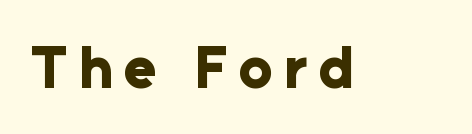
{"serif": "no", "italic": "no", "bold": "yes", "weight": "bold", "width": "normal", "stroke_contrast": "low", "x_height": "medium", "monospaced": "no", "underline": "no", "glyph_px": 60}
